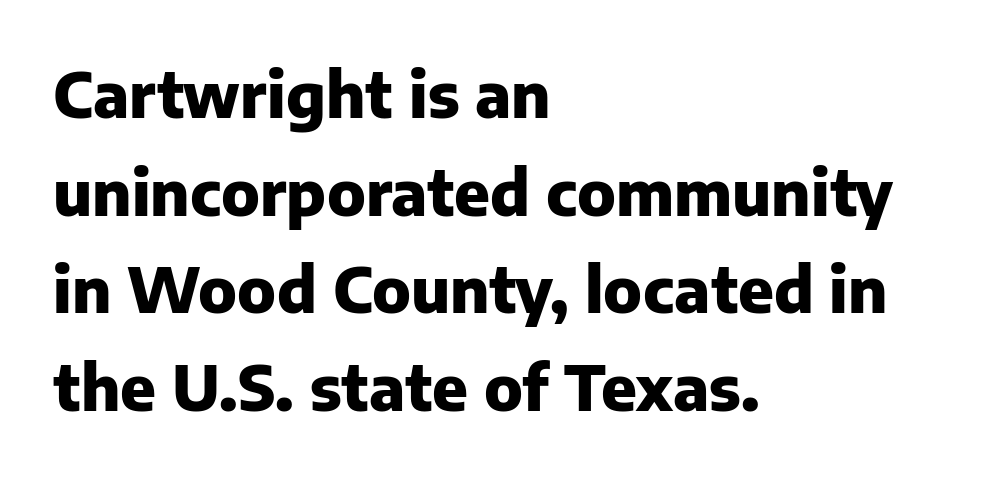
The image shows 63 px heavy sans-serif type, upright; set left-aligned, normal line spacing (1.55x), normal letter spacing, not underlined; low stroke contrast and a medium x-height.
